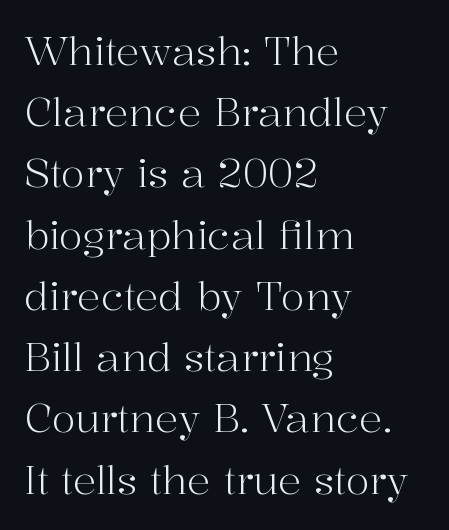
Q: Is the text bold? A: No.
Q: Is the text italic (slanted)? A: No, it is upright.
Q: Is the typeface a serif or a sans-serif typeface? A: Serif.
Q: Is the text underlined? A: No.
Q: How is the paragraph aligned? A: Left-aligned.
Q: Is the spacing between letters normal or unusually wide? A: Normal.
Q: Is the spacing between lines tight, normal or loose? A: Normal.
Q: Width (condensed, normal, or wide)? A: Normal.
Q: Stroke contrast? A: High.
Q: x-height? A: Medium.
Q: Monospaced? A: No.
